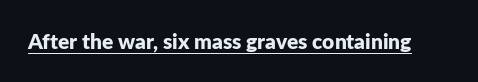
Emphasis is given by a line drawn under the lettering. Weight: bold. Honestly, the letter spacing is just normal — you wouldn't notice it. Is there any slant? The stems are plumb.
